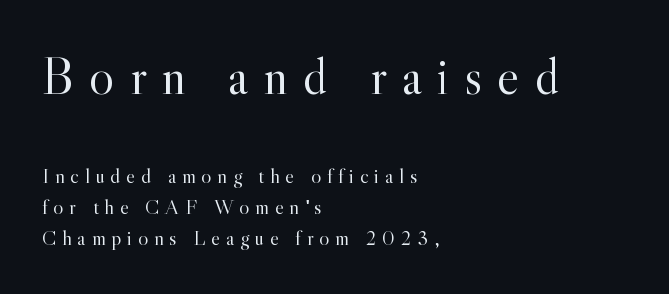
The image shows 53 px light serif type, upright; set left-aligned, normal line spacing (1.47x), unusually wide letter spacing (+0.28 em), not underlined; the first (top) block is 2.52x larger; a small x-height.
